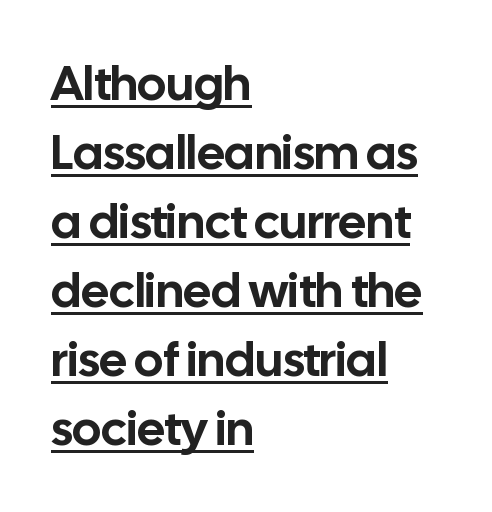
The image shows 49 px sans-serif type, upright; set left-aligned, normal line spacing (1.41x), normal letter spacing, underlined; low stroke contrast and a medium x-height.
